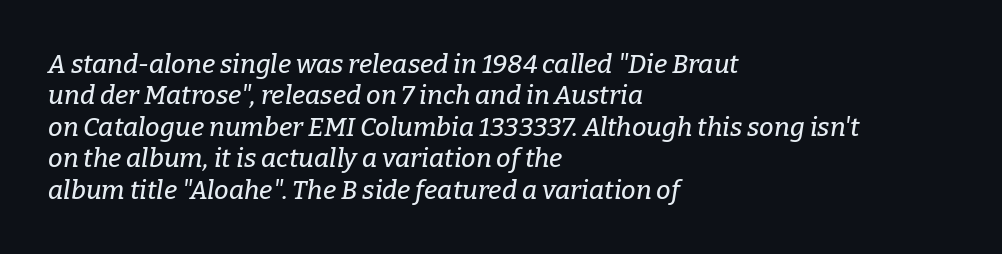
Q: Is the text italic (slanted)? A: Yes, it leans right by about 9 degrees.
Q: Is the text underlined? A: No.
Q: How is the paragraph aligned? A: Left-aligned.
Q: Is the spacing between letters normal or unusually wide? A: Normal.
